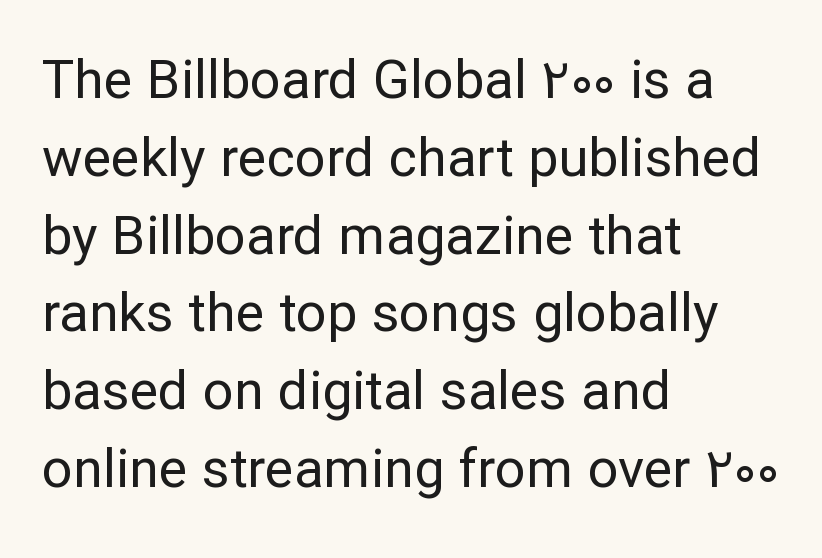
{"serif": "no", "italic": "no", "bold": "no", "weight": "regular", "width": "normal", "stroke_contrast": "low", "x_height": "medium", "monospaced": "no", "underline": "no", "align": "left", "line_spacing": "normal", "line_spacing_ratio": 1.44, "letter_spacing": "normal", "letter_spacing_em": 0.0, "glyph_px": 54}
